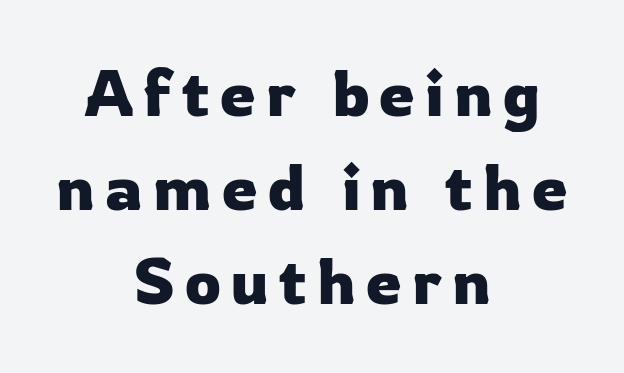
This sample has the flowing, uneven cadence of proportional lettering. Does the lettering tilt? It doesn't — this is upright. Leading matches the norm, producing a regular column. In CSS terms this would be text-align: center.
